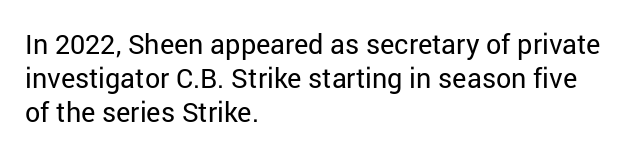
Q: Is the text bold? A: No.
Q: Is the text italic (slanted)? A: No, it is upright.
Q: Is the text underlined? A: No.
Q: How is the paragraph aligned? A: Left-aligned.
Q: Is the spacing between letters normal or unusually wide? A: Normal.
Q: Is the spacing between lines tight, normal or loose? A: Normal.
